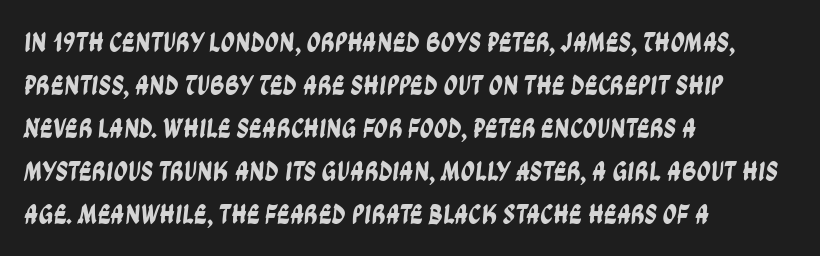
The image shows 28 px condensed sans-serif type; set left-aligned, normal line spacing (1.54x), normal letter spacing, not underlined; low stroke contrast and a large x-height.
